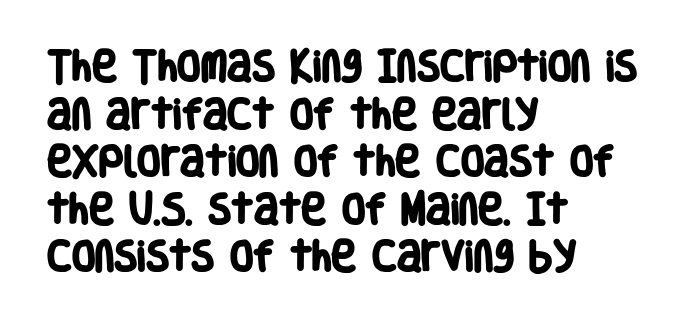
{"serif": "no", "bold": "yes", "weight": "heavy", "width": "condensed", "stroke_contrast": "low", "x_height": "large", "monospaced": "no", "underline": "no", "align": "left", "line_spacing": "normal", "line_spacing_ratio": 1.4, "letter_spacing": "normal", "letter_spacing_em": 0.0, "glyph_px": 34}
